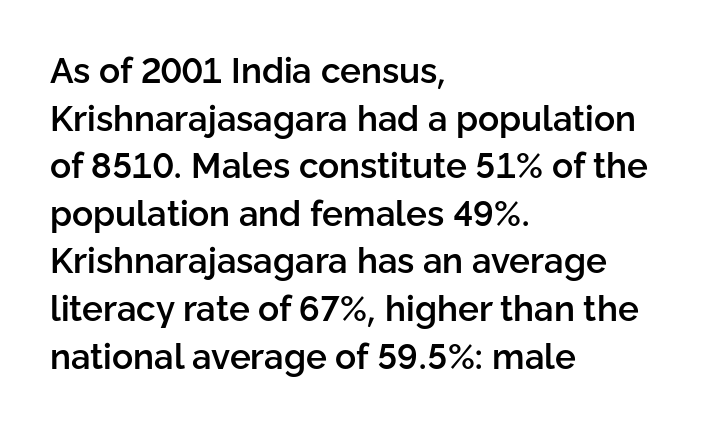
Quick note: underline off. Regarding serifs, this sample does without them. The passage shown is semibold, sitting just below true bold. You could not count columns in this text — the font is proportionally spaced. Line spacing here is normal. This is roman type, the default non-slanted kind.
